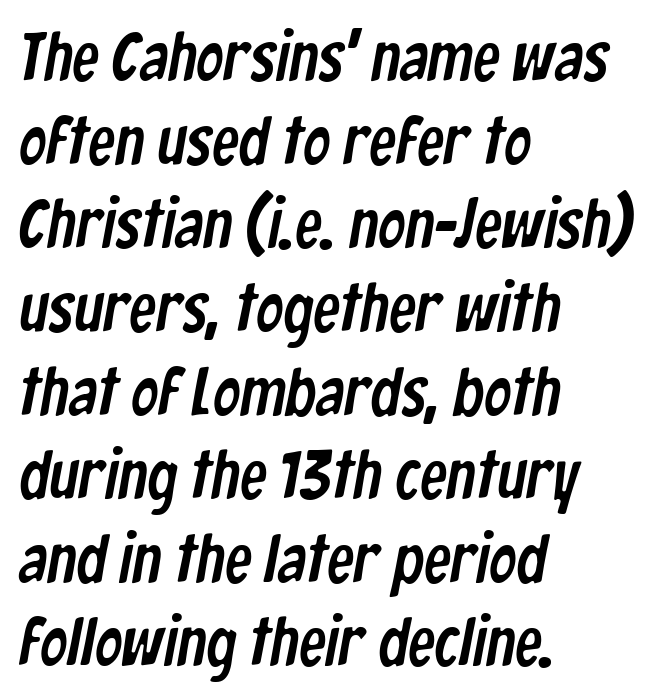
Q: Is the typeface a serif or a sans-serif typeface? A: Sans-serif.
Q: Is the text underlined? A: No.
Q: How is the paragraph aligned? A: Left-aligned.
Q: Is the spacing between letters normal or unusually wide? A: Normal.
Q: Width (condensed, normal, or wide)? A: Condensed.
Q: Stroke contrast? A: Low.
Q: x-height? A: Medium.
Q: Monospaced? A: No.
